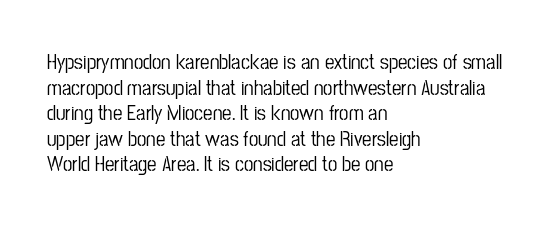
The image shows 21 px text type, upright; set left-aligned, line spacing 1.22x, normal letter spacing, not underlined.
